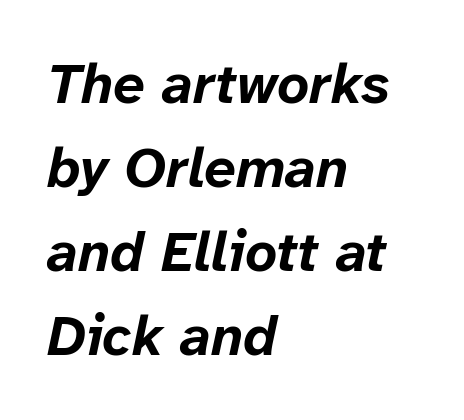
Q: Is the text bold? A: Yes.
Q: Is the text italic (slanted)? A: Yes, it leans right by about 12 degrees.
Q: Is the text underlined? A: No.
Q: How is the paragraph aligned? A: Left-aligned.
Q: Is the spacing between letters normal or unusually wide? A: Normal.
Q: Is the spacing between lines tight, normal or loose? A: Normal.
Q: Width (condensed, normal, or wide)? A: Normal.
Q: Stroke contrast? A: Low.
Q: x-height? A: Medium.
Q: Monospaced? A: No.
